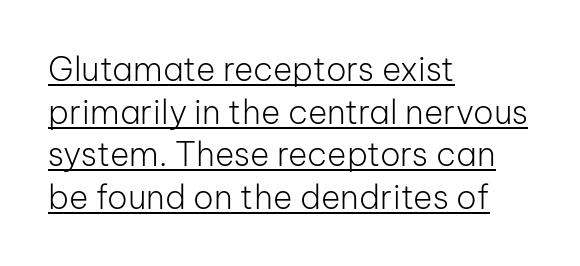
Underline: present. Stroke thickness stays within the range of a standard reading face or lighter. Ascenders rise straight up at ninety degrees. Line beginnings align vertically; line endings do not. The passage shown stacks its lines at a standard gap. Short note: letters normally spaced.
